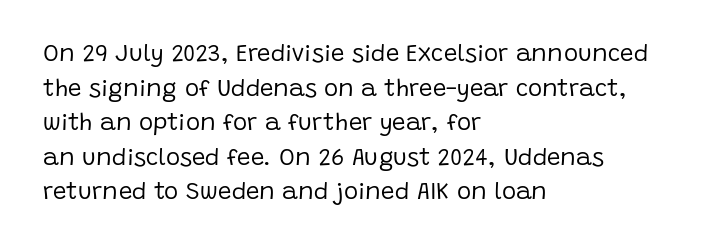
Regarding leading, the lines here are spaced in the standard way. The letters look calm and open, with moderate or lighter stems. Layout note: lines flush left. The rendering keeps characters at their native spacing. The lettering stays uniformly vertical, giving the passage a roman look. Underline: absent.
